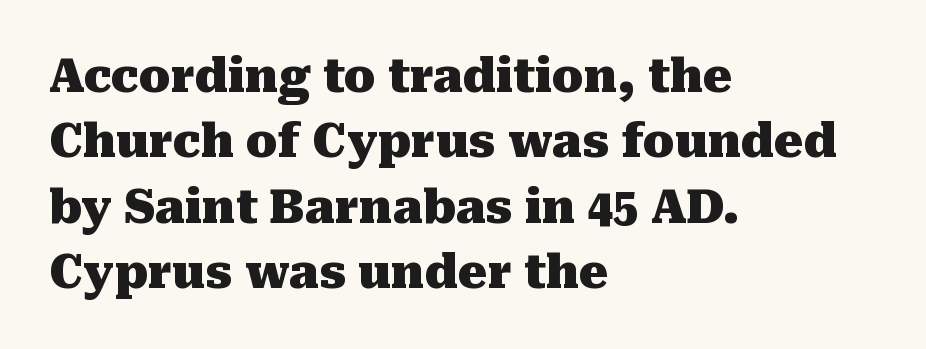
The image shows 46 px heavy serif type, upright; set left-aligned, normal line spacing (1.42x), normal letter spacing, not underlined; medium stroke contrast and a medium x-height.
